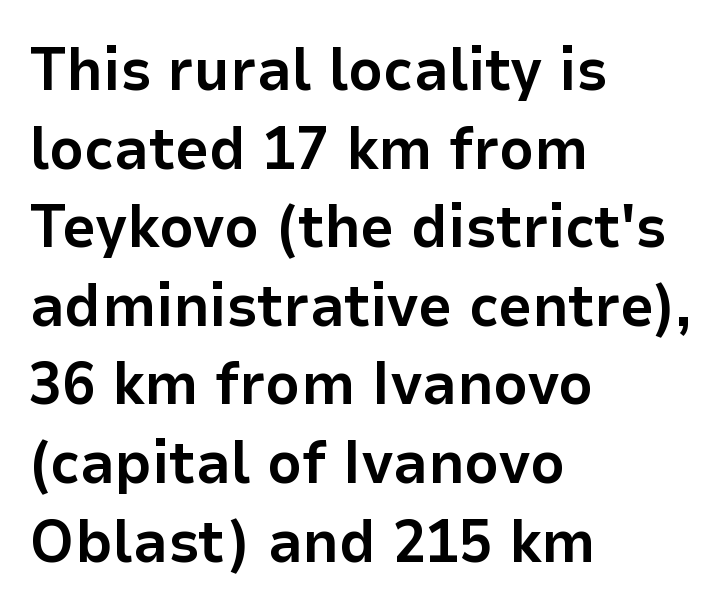
This is the regular roman posture of the typeface. Is the letter spacing exaggerated? No — it looks like the ordinary default. Regarding leading, the lines here are spaced in the standard way. Does the weight exceed regular? Yes, all the way to bold. Decoration check: the copy has no underline. To sum up the face: it is a sans, with no serifs.
